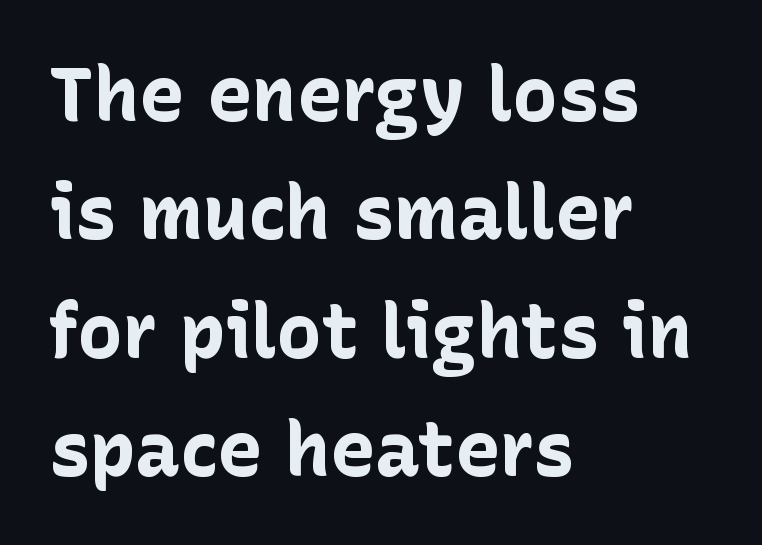
The image shows 75 px bold sans-serif type, upright; set left-aligned, normal line spacing (1.58x), normal letter spacing, not underlined; low stroke contrast and a medium x-height.
